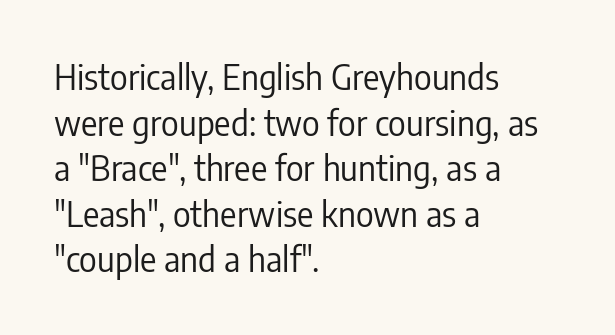
Each letter keeps its own natural width here, so spacing adapts to shape. Students, note that the glyphs here touch the page at normal intervals. A clean baseline with only descenders dipping below it. I'd call this a sans setting — the letters go barefoot. The line-height multiplier appears to be the usual default. The lines are quadded left.
